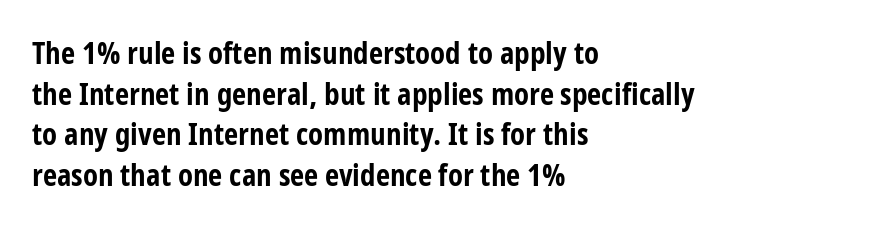
There is no visible air inserted between adjacent glyphs. Chunky letters — that's bold for sure. Does the type have serifs? No, each stem ends abruptly. Posture: straight, roman, zero tilt. Every row of glyphs begins at an identical x-position on the left.
